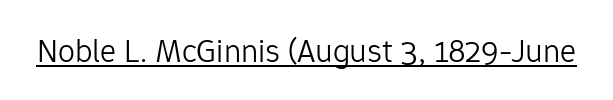
{"serif": "no", "italic": "no", "bold": "no", "weight": "light", "width": "normal", "stroke_contrast": "low", "x_height": "medium", "monospaced": "no", "underline": "yes", "letter_spacing": "normal", "letter_spacing_em": 0.0, "glyph_px": 34}
